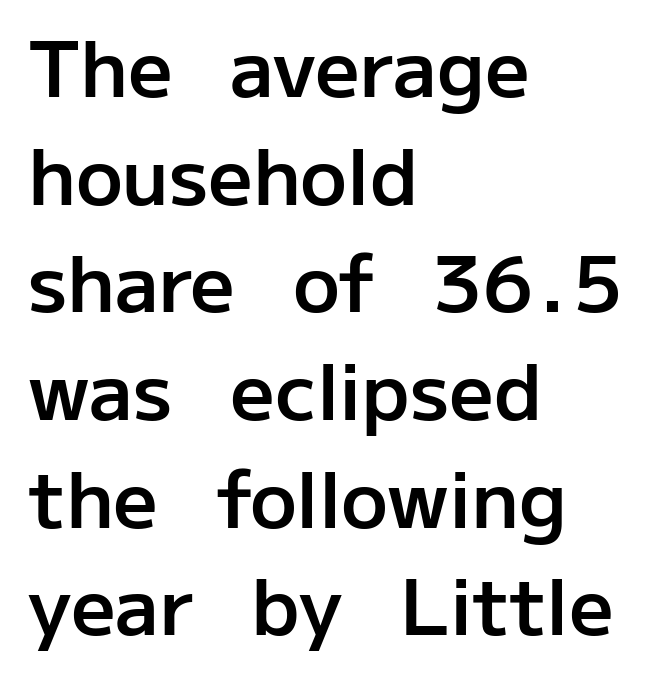
Q: Is the text bold? A: Semi-bold.
Q: Is the text italic (slanted)? A: No, it is upright.
Q: Is the typeface a serif or a sans-serif typeface? A: Sans-serif.
Q: Is the text underlined? A: No.
Q: How is the paragraph aligned? A: Left-aligned.
Q: Is the spacing between letters normal or unusually wide? A: Normal.
Q: Is the spacing between lines tight, normal or loose? A: Normal.
Q: Width (condensed, normal, or wide)? A: Normal.
Q: Stroke contrast? A: Low.
Q: x-height? A: Medium.
Q: Monospaced? A: No.
